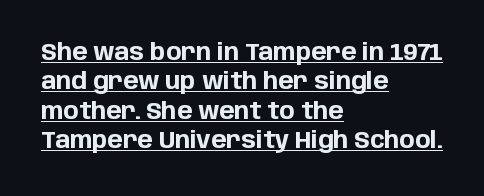
The image shows 23 px bold type, upright; set left-aligned, normal line spacing (1.28x), normal letter spacing, underlined.
